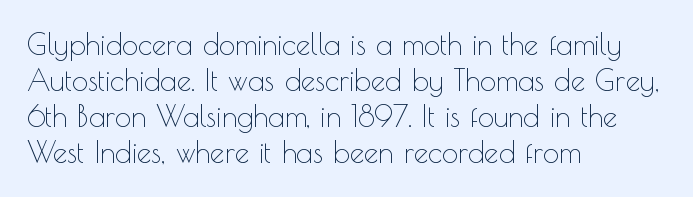
Q: Is the text bold? A: No.
Q: Is the text italic (slanted)? A: No, it is upright.
Q: Is the typeface a serif or a sans-serif typeface? A: Sans-serif.
Q: Is the text underlined? A: No.
Q: How is the paragraph aligned? A: Left-aligned.
Q: Is the spacing between letters normal or unusually wide? A: Normal.
Q: Width (condensed, normal, or wide)? A: Normal.
Q: x-height? A: Small.
Q: Monospaced? A: No.
